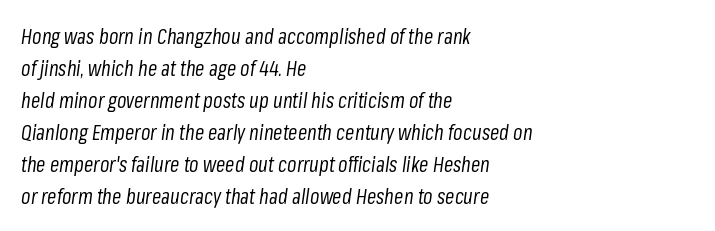
Q: Is the text bold? A: No.
Q: Is the text italic (slanted)? A: Yes, it leans right by about 8 degrees.
Q: Is the text underlined? A: No.
Q: How is the paragraph aligned? A: Left-aligned.
Q: Is the spacing between letters normal or unusually wide? A: Normal.
Q: Is the spacing between lines tight, normal or loose? A: Normal.
